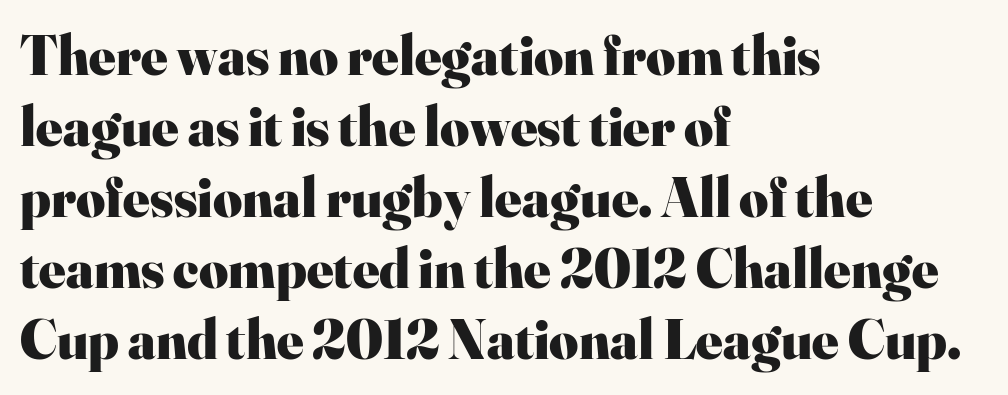
Is there any slant? The stems are plumb. Weight check: bold — yes, fully. The rendering uses a moderate line-height, typical for paragraphs. Each word holds together tightly as a unit, with standard inter-letter gaps. Does the type have serifs? Yes, each stem ends in a small foot.
